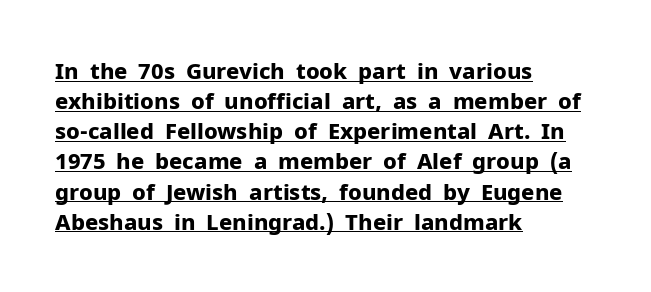
{"italic": "no", "bold": "yes", "underline": "yes", "align": "left", "line_spacing": "normal", "line_spacing_ratio": 1.37, "letter_spacing": "normal", "letter_spacing_em": 0.0, "glyph_px": 22}
